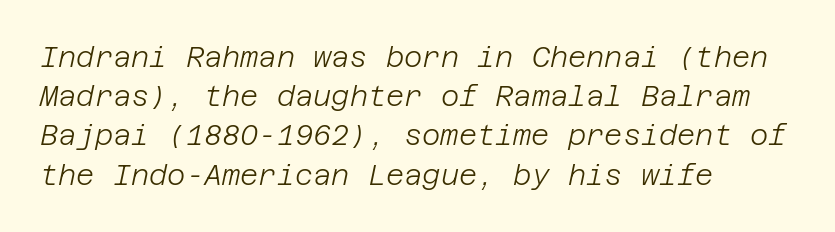
{"italic": "yes", "lean": "right", "slant_degrees": 12, "bold": "no", "weight": "light", "width": "normal", "stroke_contrast": "low", "x_height": "large", "underline": "no", "align": "left", "line_spacing": "normal", "line_spacing_ratio": 1.4, "letter_spacing": "normal", "letter_spacing_em": 0.0, "glyph_px": 28}
